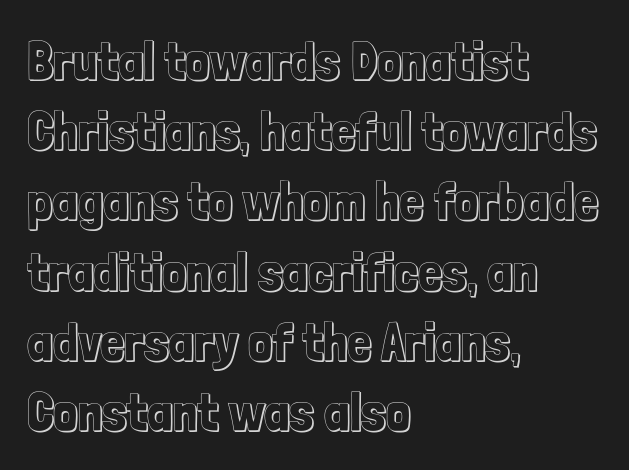
The image shows 54 px condensed type, upright; set left-aligned, normal line spacing (1.3x), normal letter spacing, not underlined; a medium x-height.
